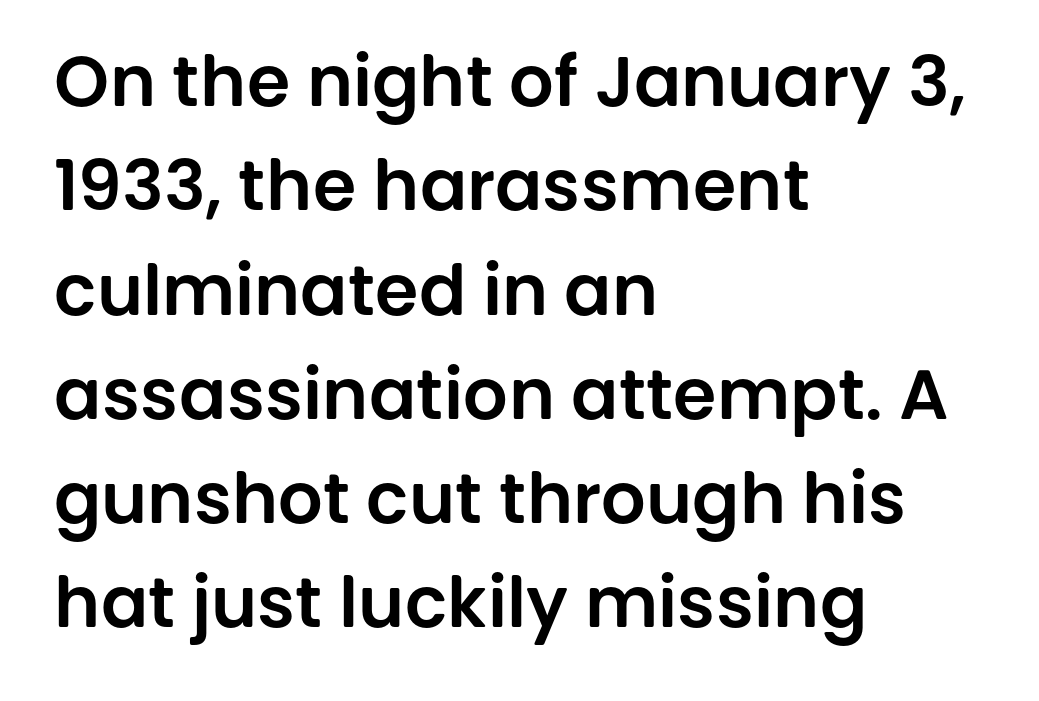
The type is set solid horizontally, with unmodified tracking. Nothing sits at the stroke ends, so this counts as sans-serif. The font's upright variant was chosen for this text. Students, observe: this is what conventionally led text looks like. Spacing verdict: proportional, widths tailored to each character.
